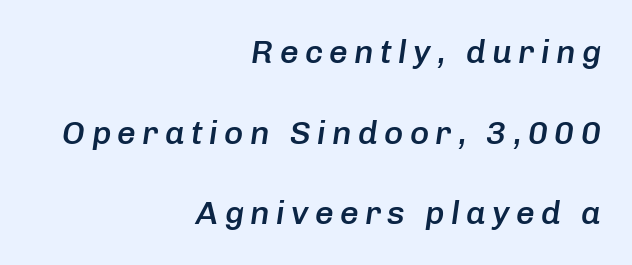
The image shows 33 px semibold type, italic (leaning right); set right-aligned, loose line spacing (2.44x), not underlined; low stroke contrast and a medium x-height.
